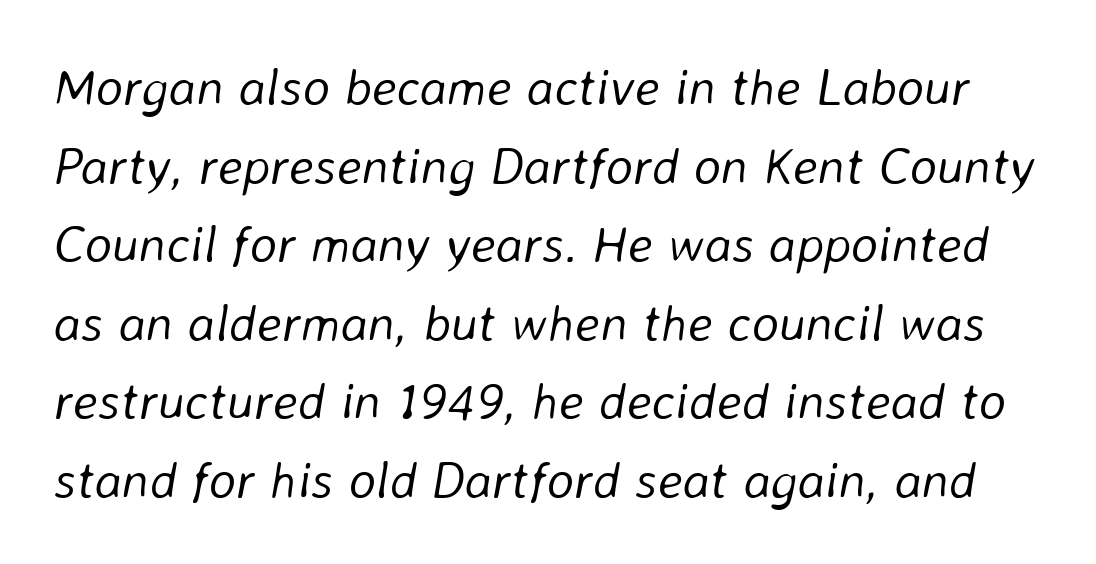
Q: Is the text bold? A: No.
Q: Is the text italic (slanted)? A: Yes, it leans right by about 8 degrees.
Q: Is the text underlined? A: No.
Q: Is the spacing between letters normal or unusually wide? A: Normal.
Q: Is the spacing between lines tight, normal or loose? A: Normal.
Q: Width (condensed, normal, or wide)? A: Normal.
Q: Stroke contrast? A: Low.
Q: x-height? A: Medium.
Q: Monospaced? A: No.
